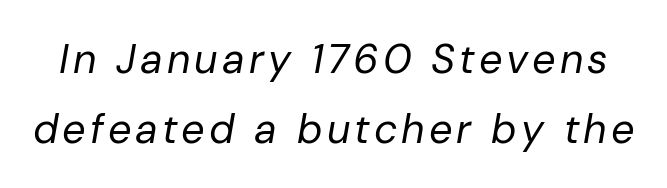
The image shows 41 px regular-weight type, italic (leaning right); set normal line spacing (1.7x), not underlined; low stroke contrast and a medium x-height.
